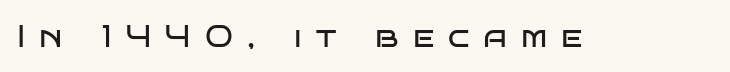
Stroke thickness stays within the range of a standard reading face or lighter. Style check: upright. The rendering uses natural spacing where letterforms have individual widths. What stands out about the letter spacing? Its width — letters are far apart. Letterform terminals end flat and unadorned throughout the passage. Plain, unruled lines of type.
